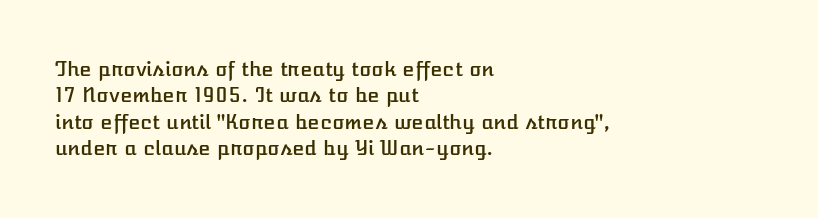
The image shows 20 px text type, upright; set left-aligned, normal line spacing (1.32x), normal letter spacing, not underlined.
